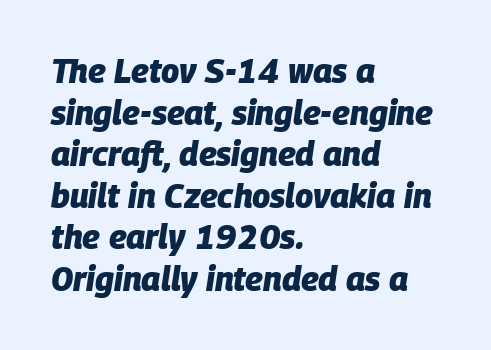
Each row of text sits above clean, open space. Spacing verdict: proportional, widths tailored to each character. Vertically, the passage feels balanced, rows spaced as you'd expect. Students, note that the glyphs here touch the page at normal intervals. A typesetter would mark this as italic. The rendering uses a bold face; every stroke is thick and dark.
